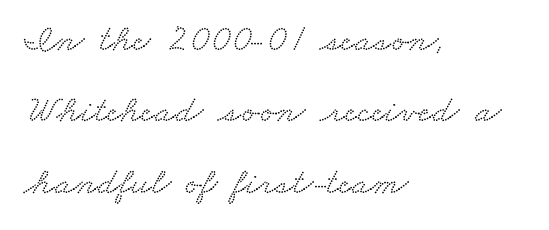
Q: Is the text underlined? A: No.
Q: How is the paragraph aligned? A: Left-aligned.
Q: Is the spacing between letters normal or unusually wide? A: Normal.
Q: Width (condensed, normal, or wide)? A: Wide.
Q: Stroke contrast? A: Low.
Q: x-height? A: Small.
Q: Monospaced? A: No.
